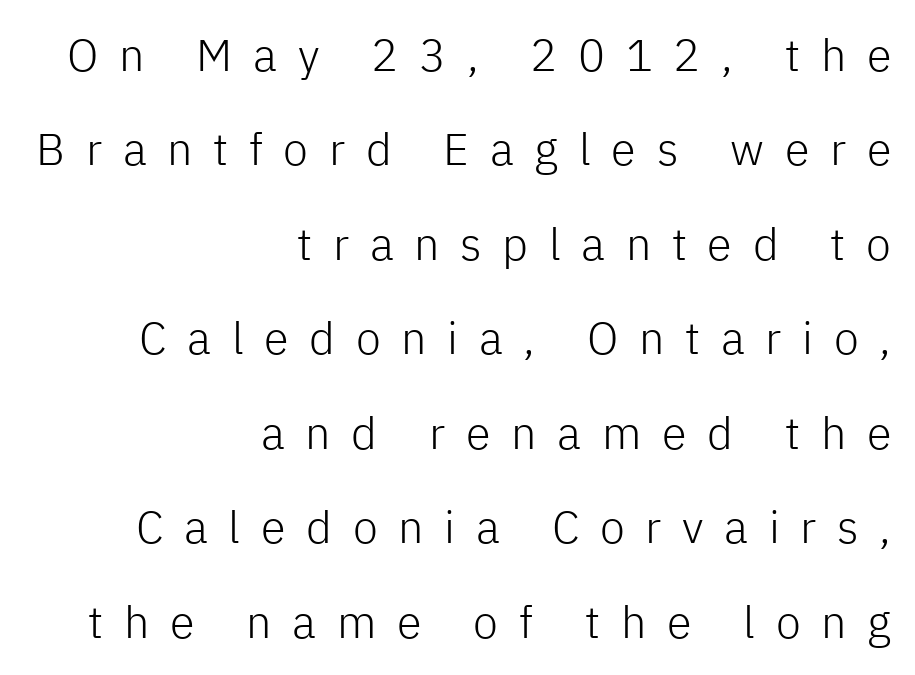
This is roman type, the default non-slanted kind. Leading is clearly above the norm, producing a sparse column. Each letter keeps its own natural width here, so spacing adapts to shape. The lines in this sample share a right terminus and differ only in where they begin. The face used here is rendered with a markedly widened letterfit.
